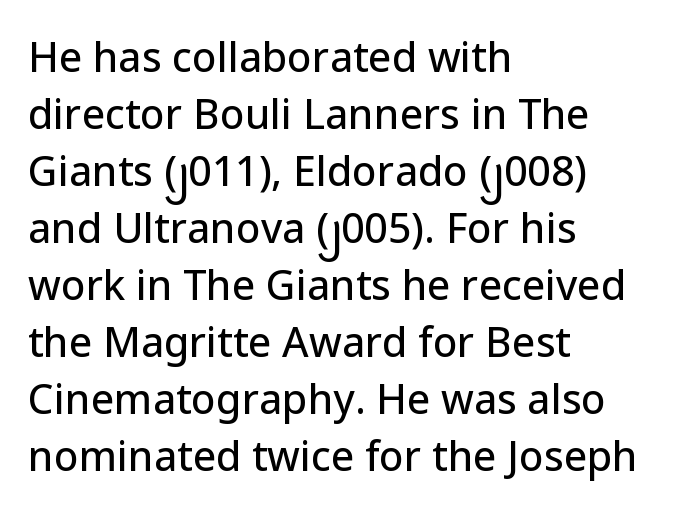
{"serif": "no", "italic": "no", "width": "normal", "stroke_contrast": "low", "x_height": "medium", "monospaced": "no", "underline": "no", "align": "left", "line_spacing": "normal", "line_spacing_ratio": 1.39, "letter_spacing": "normal", "letter_spacing_em": 0.0, "glyph_px": 41}
